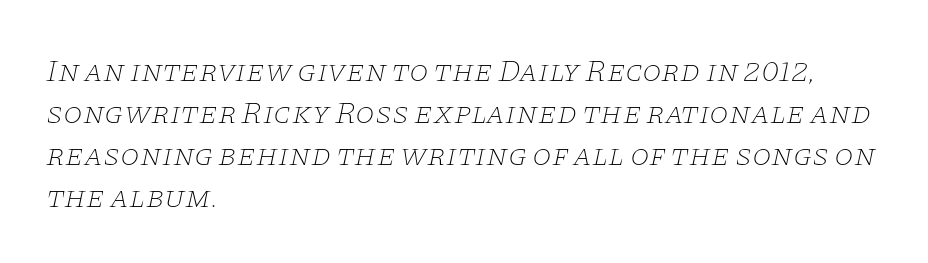
Honestly, the row spacing looks completely unremarkable. Check where the strokes stop: tiny serifs finish them off. Alignment: flush left. Character widths vary here, with narrow letters taking less room than wide ones. Lines of text with bare space underneath.
